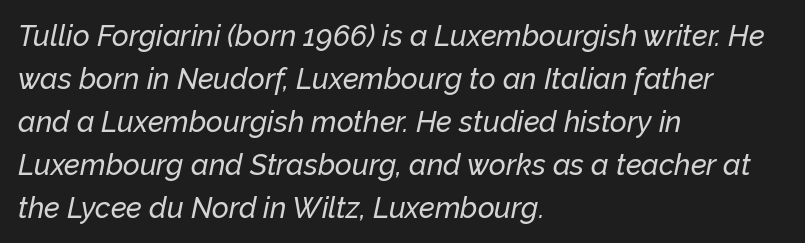
Does the lettering tilt? It does — this is italic. Proportional: the letters do not fall into vertical columns. This sample uses plain, unmodified letter spacing. The space beneath each line is pristine and unruled. Evenly set lines give the paragraph a standard silhouette.
